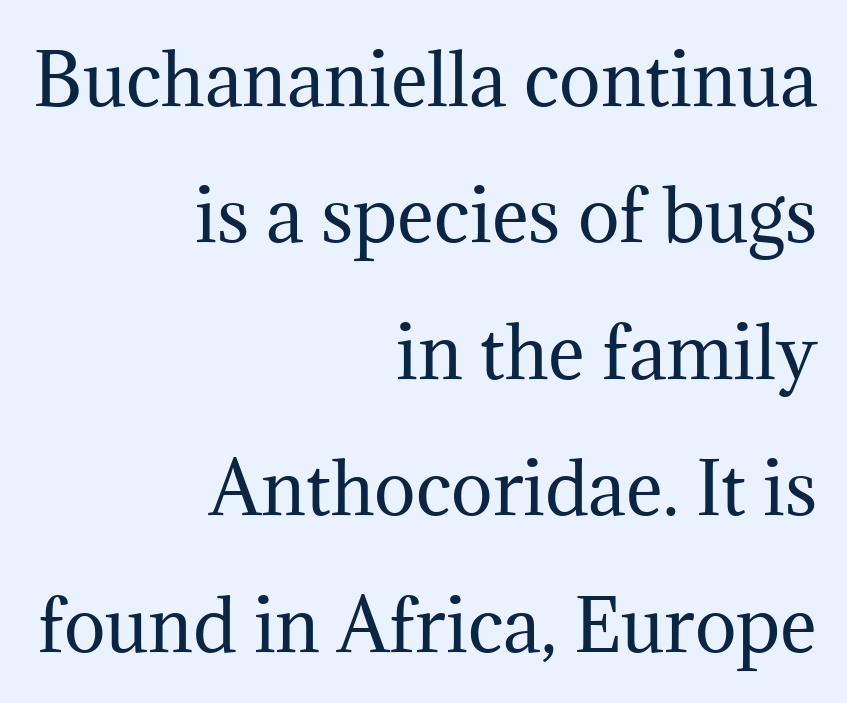
The image shows 70 px regular-weight serif type, upright; set right-aligned, loose line spacing (1.95x), normal letter spacing, not underlined; medium stroke contrast and a medium x-height.
